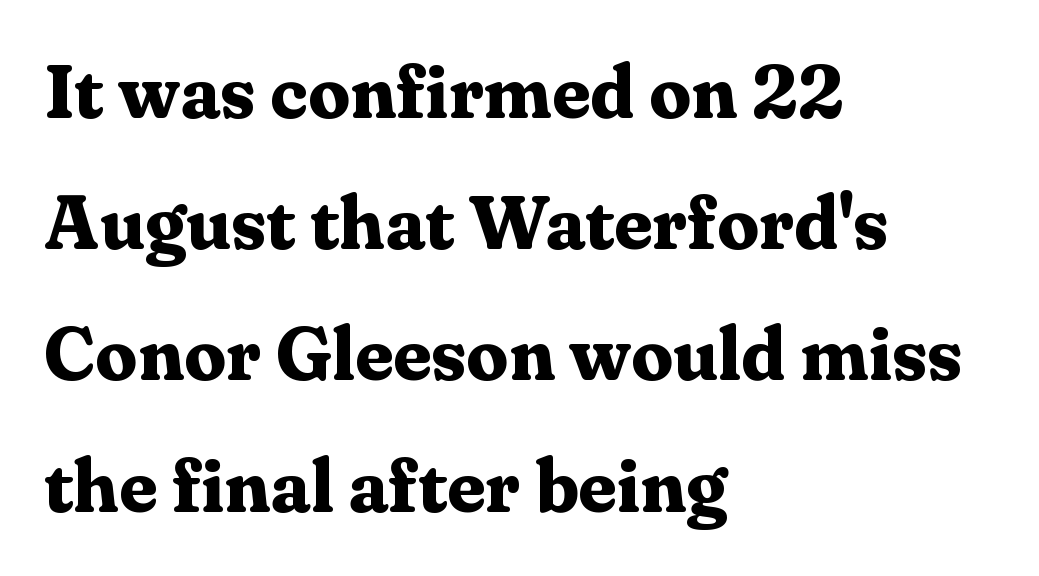
{"serif": "yes", "italic": "no", "bold": "yes", "weight": "bold", "width": "normal", "stroke_contrast": "medium", "x_height": "medium", "monospaced": "no", "underline": "no", "align": "left", "line_spacing_ratio": 1.75, "letter_spacing": "normal", "letter_spacing_em": 0.0, "glyph_px": 75}
